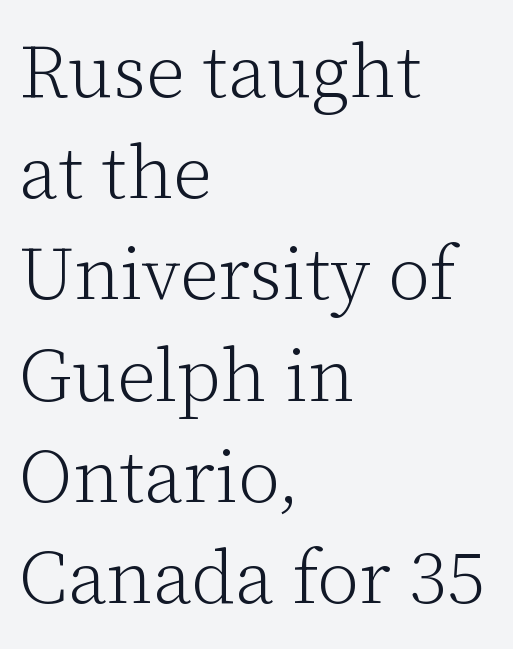
Q: Is the text bold? A: No.
Q: Is the text italic (slanted)? A: No, it is upright.
Q: Is the typeface a serif or a sans-serif typeface? A: Serif.
Q: Is the text underlined? A: No.
Q: How is the paragraph aligned? A: Left-aligned.
Q: Is the spacing between letters normal or unusually wide? A: Normal.
Q: Is the spacing between lines tight, normal or loose? A: Normal.
Q: Width (condensed, normal, or wide)? A: Normal.
Q: Stroke contrast? A: Low.
Q: x-height? A: Medium.
Q: Monospaced? A: No.
